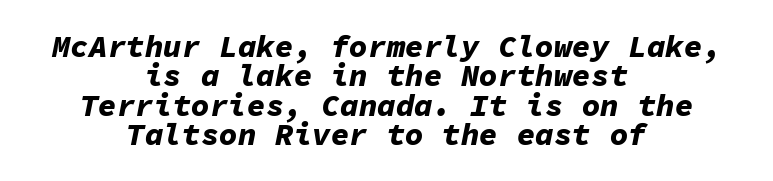
The image shows 31 px bold type, italic (leaning right), monospaced; set centered, tight line spacing (0.95x), normal letter spacing, not underlined; low stroke contrast and a medium x-height.
